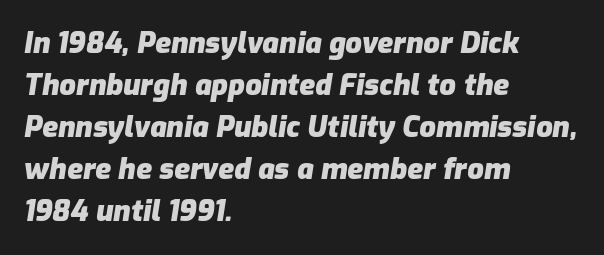
The letterforms sit shoulder to shoulder at normal distance. It's the slanting kind of type. The space beneath each line is pristine and unruled. This sample is left-justified, so line endings fall wherever the words run out.
